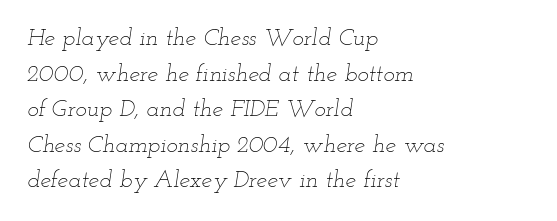
Q: Is the text bold? A: No.
Q: Is the text italic (slanted)? A: Yes, it leans right by about 12 degrees.
Q: Is the text underlined? A: No.
Q: How is the paragraph aligned? A: Left-aligned.
Q: Is the spacing between letters normal or unusually wide? A: Normal.
Q: Is the spacing between lines tight, normal or loose? A: Normal.
